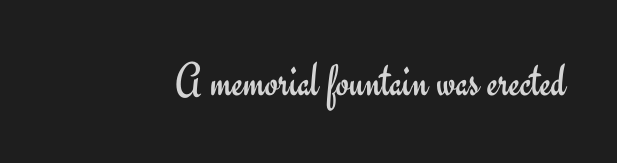
Bold? No — there's no thickening of the strokes. Looks like regular typesetting: each glyph gets only the width it needs. Glyph-to-glyph distance matches everyday printed text. Note: no serifs on the glyphs.
